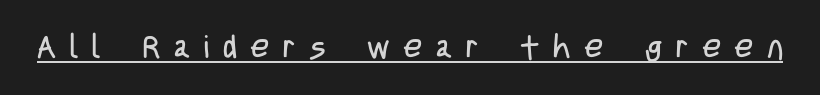
The image shows 32 px regular-weight, condensed sans-serif type, upright; set unusually wide letter spacing (+0.43 em), underlined; low stroke contrast and a large x-height.
